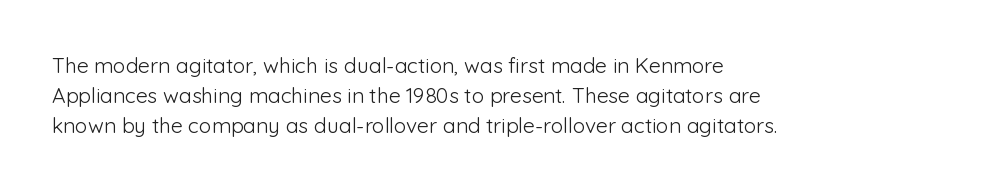
{"italic": "no", "bold": "no", "underline": "no", "align": "left", "line_spacing": "normal", "line_spacing_ratio": 1.42, "letter_spacing": "normal", "letter_spacing_em": 0.0, "glyph_px": 21}
